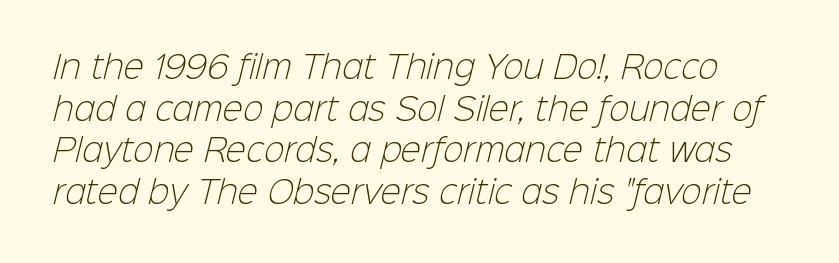
{"serif": "no", "bold": "no", "weight": "light", "width": "normal", "stroke_contrast": "low", "x_height": "medium", "monospaced": "no", "underline": "no", "line_spacing": "normal", "line_spacing_ratio": 1.34, "letter_spacing": "normal", "letter_spacing_em": 0.0, "glyph_px": 31}
